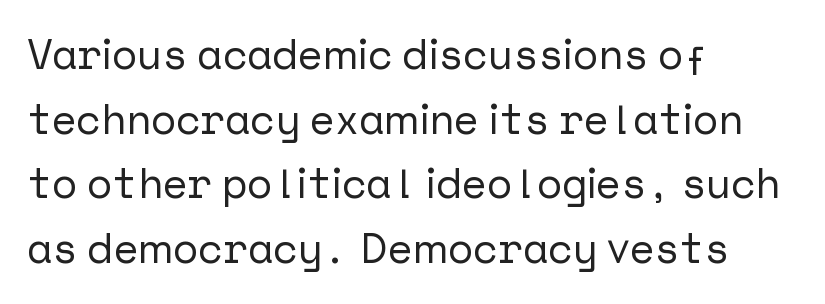
Q: Is the text italic (slanted)? A: No, it is upright.
Q: Is the typeface a serif or a sans-serif typeface? A: Sans-serif.
Q: Is the text underlined? A: No.
Q: How is the paragraph aligned? A: Left-aligned.
Q: Is the spacing between letters normal or unusually wide? A: Normal.
Q: Is the spacing between lines tight, normal or loose? A: Normal.
Q: Width (condensed, normal, or wide)? A: Normal.
Q: Stroke contrast? A: Low.
Q: x-height? A: Medium.
